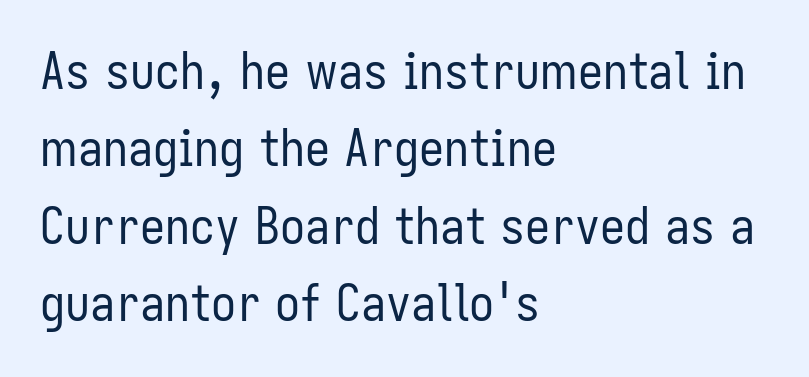
This sample uses a sans-serif face. These glyphs show unthickened strokes, regular width or finer. Leftover space on each line is placed entirely after the last word. A normal amount of white space separates one row of letters from the next. Observe the ordinary spacing: letters are neighbours, not strangers. Has an underline been added? It has not.
